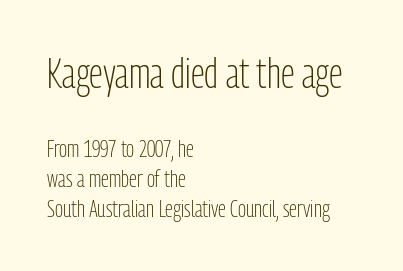
The tracking reads as untouched default to a designer's eye. In this sample the first text group is rendered at the bigger scale. The area under the type is left untouched. Students, observe: this is what conventionally led text looks like. This is not heavy type; no bold has been used. Note the varied advance widths — an 'i' is clearly narrower than an 'm'.
